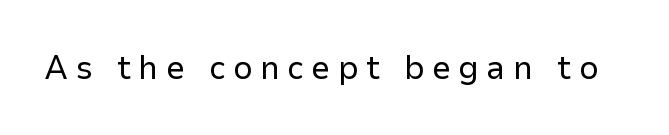
{"serif": "no", "italic": "no", "bold": "no", "weight": "regular", "width": "normal", "stroke_contrast": "low", "x_height": "medium", "monospaced": "no", "underline": "no", "letter_spacing": "wide", "letter_spacing_em": 0.22, "glyph_px": 34}
